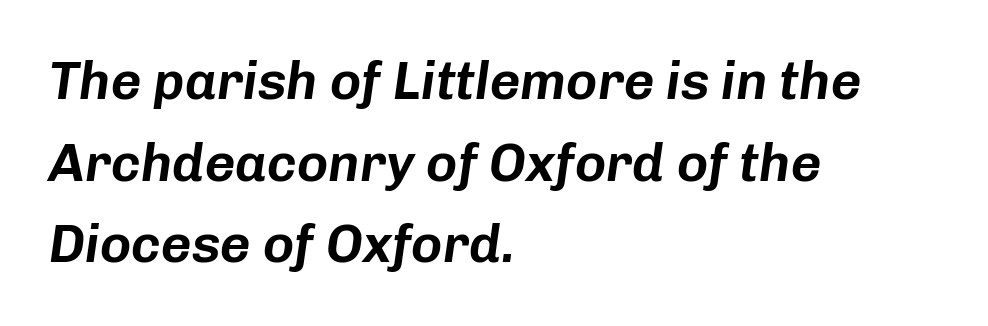
The image shows 53 px text type, italic (leaning right); set left-aligned, normal line spacing (1.54x), normal letter spacing, not underlined; low stroke contrast and a medium x-height.
